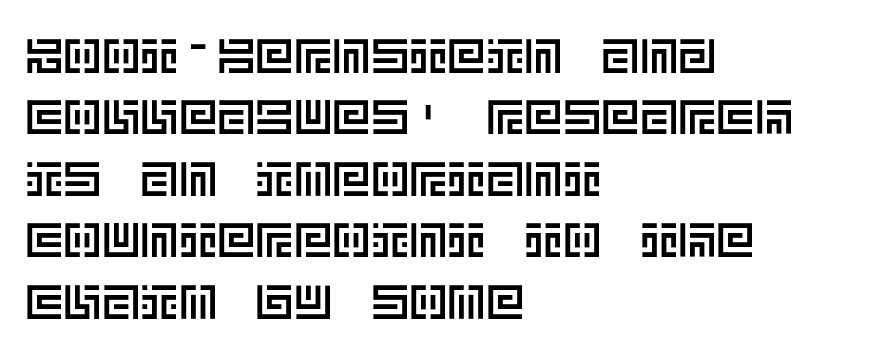
Q: Is the text italic (slanted)? A: No, it is upright.
Q: Is the text underlined? A: No.
Q: How is the paragraph aligned? A: Left-aligned.
Q: Is the spacing between letters normal or unusually wide? A: Normal.
Q: Is the spacing between lines tight, normal or loose? A: Normal.
Q: Width (condensed, normal, or wide)? A: Normal.
Q: x-height? A: Large.
